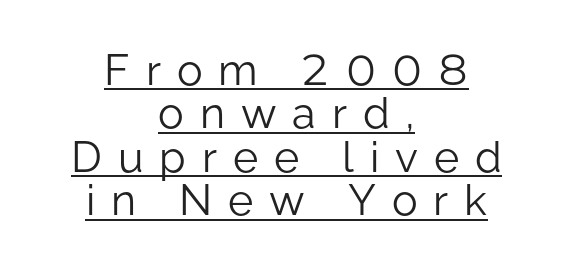
The image shows 43 px light sans-serif type, upright; set centered, tight line spacing (1.01x), unusually wide letter spacing (+0.37 em), underlined; low stroke contrast and a medium x-height.
